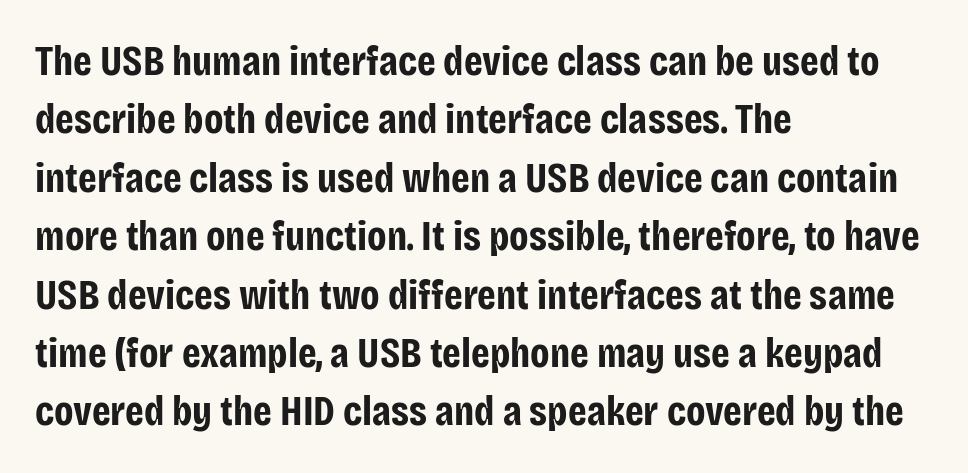
Looks like regular typesetting: each glyph gets only the width it needs. Underline: absent. I'd call this a sans setting — the letters go barefoot. Every row of glyphs begins at an identical x-position on the left. Posture: upright roman. Regarding leading, the lines here are spaced in the standard way.
